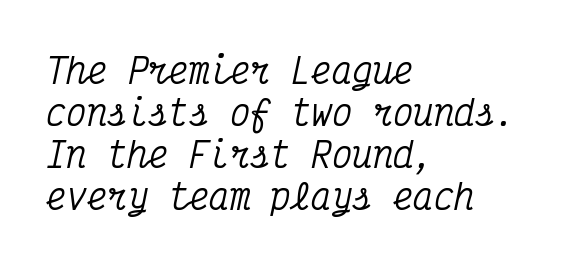
Q: Is the text italic (slanted)? A: Yes, it leans right by about 12 degrees.
Q: Is the typeface a serif or a sans-serif typeface? A: Serif.
Q: Is the text underlined? A: No.
Q: How is the paragraph aligned? A: Left-aligned.
Q: Is the spacing between letters normal or unusually wide? A: Normal.
Q: Width (condensed, normal, or wide)? A: Condensed.
Q: Stroke contrast? A: Medium.
Q: x-height? A: Medium.
Q: Monospaced? A: Yes.
